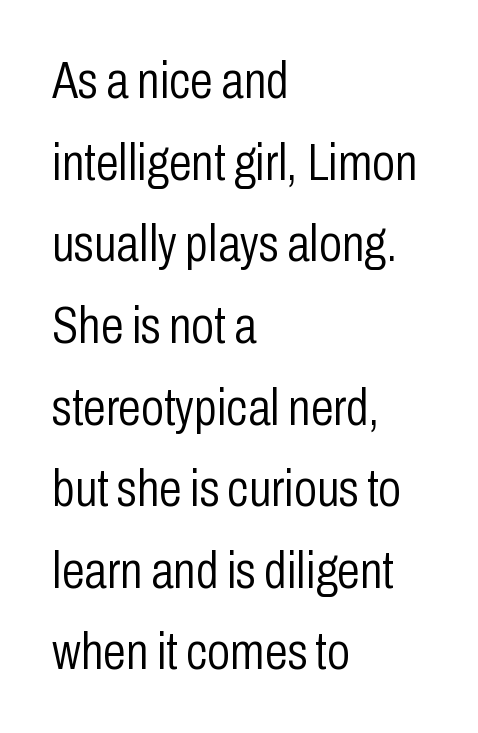
The image shows 52 px light, condensed sans-serif type, upright; set left-aligned, normal line spacing (1.57x), normal letter spacing, not underlined; low stroke contrast and a medium x-height.
